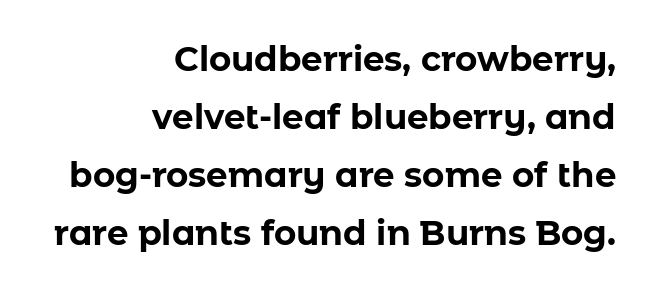
{"serif": "no", "italic": "no", "bold": "yes", "weight": "bold", "width": "normal", "stroke_contrast": "low", "x_height": "medium", "monospaced": "no", "underline": "no", "align": "right", "line_spacing_ratio": 1.71, "letter_spacing": "normal", "letter_spacing_em": 0.0, "glyph_px": 34}
